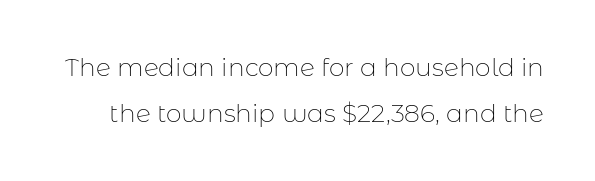
The horizontal fit of the characters is conventional and even. These lines were composed using upright roman letters. On a weight scale, this lands at 450 or below. The strip under each line holds only bare page.
